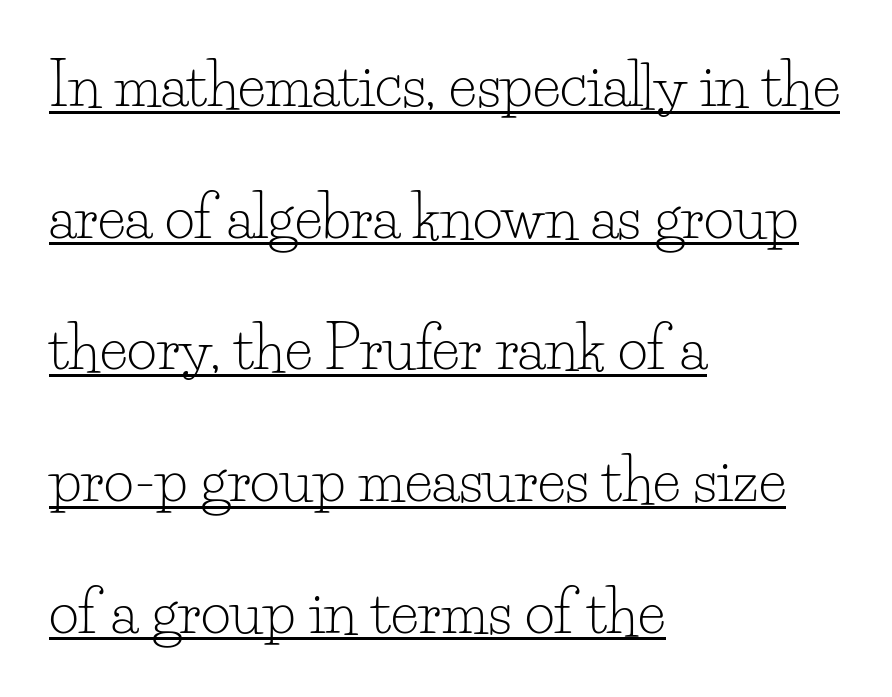
{"serif": "yes", "italic": "no", "bold": "no", "weight": "light", "width": "normal", "stroke_contrast": "low", "x_height": "small", "monospaced": "no", "underline": "yes", "align": "left", "line_spacing": "loose", "line_spacing_ratio": 2.27, "letter_spacing": "normal", "letter_spacing_em": 0.0, "glyph_px": 58}
